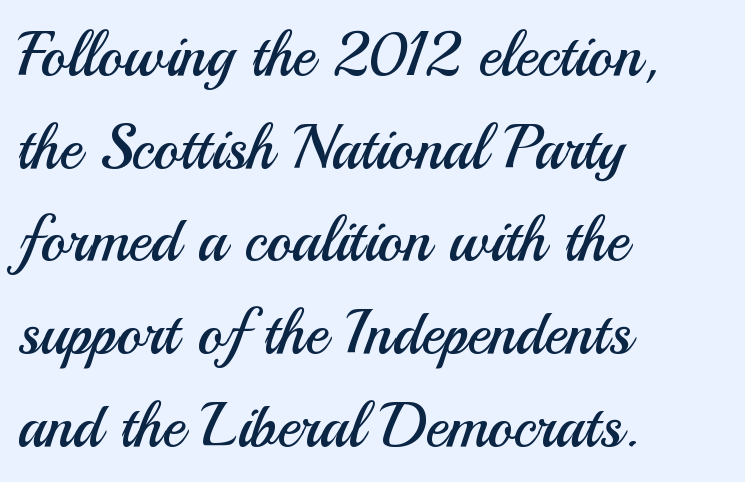
{"serif": "no", "bold": "no", "weight": "regular", "width": "normal", "stroke_contrast": "medium", "x_height": "small", "monospaced": "no", "underline": "no", "align": "left", "line_spacing": "normal", "line_spacing_ratio": 1.52, "letter_spacing": "normal", "letter_spacing_em": 0.0, "glyph_px": 61}
